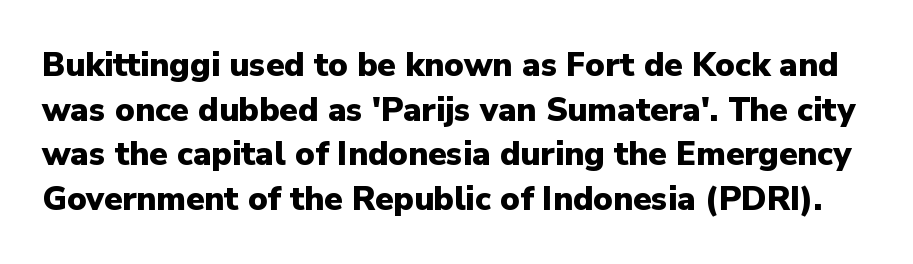
The image shows 33 px heavy sans-serif type, upright; set normal line spacing (1.35x), normal letter spacing, not underlined; low stroke contrast and a medium x-height.
